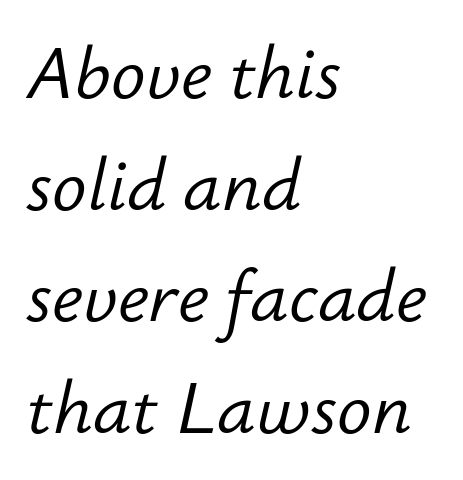
The image shows 72 px light type, italic (leaning right); set left-aligned, normal line spacing (1.55x), normal letter spacing, not underlined; low stroke contrast and a small x-height.
